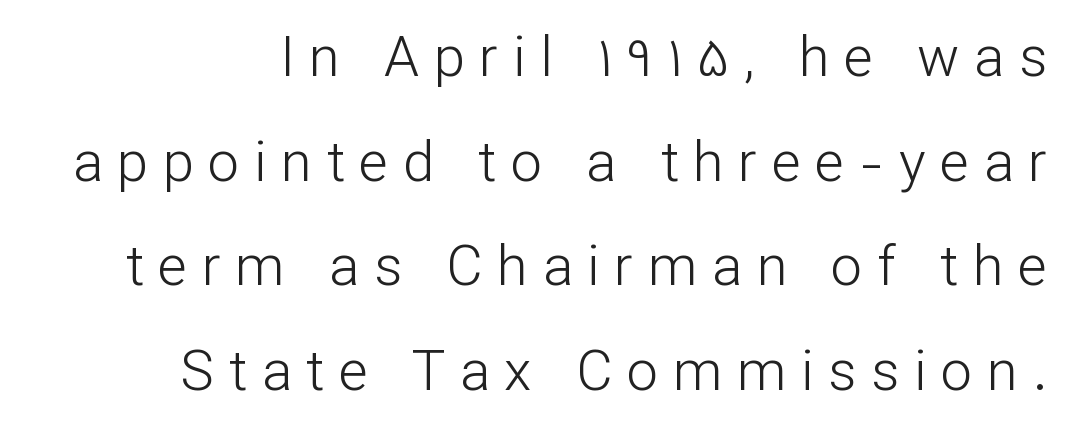
{"serif": "no", "italic": "no", "bold": "no", "weight": "light", "width": "normal", "stroke_contrast": "low", "x_height": "medium", "monospaced": "no", "underline": "no", "align": "right", "line_spacing_ratio": 1.87, "letter_spacing": "wide", "letter_spacing_em": 0.26, "glyph_px": 56}
